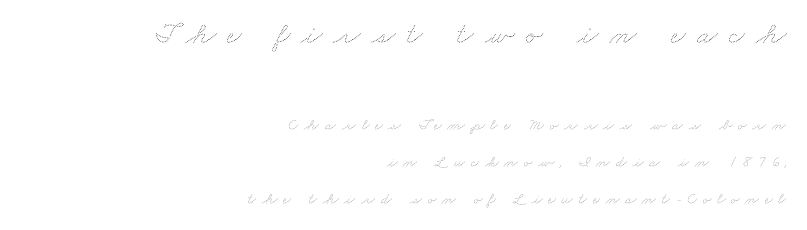
{"bold": "no", "weight": "thin", "width": "wide", "stroke_contrast": "medium", "x_height": "small", "monospaced": "no", "underline": "no", "align": "right", "line_spacing": "loose", "line_spacing_ratio": 2.32, "letter_spacing": "wide", "letter_spacing_em": 0.36, "larger_block": "first", "size_ratio": 1.94, "glyph_px": 31}
